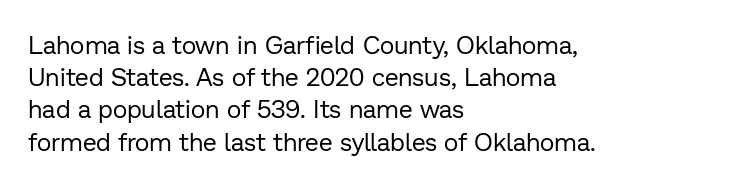
These lines keep a tight, regular rhythm from letter to letter. This sample is left-justified, so line endings fall wherever the words run out. The space between consecutive lines is moderate. Do the letters lean? They stand straight. The passage shown is not underscored anywhere. Stems and bowls with no extra thickness — not bold.
